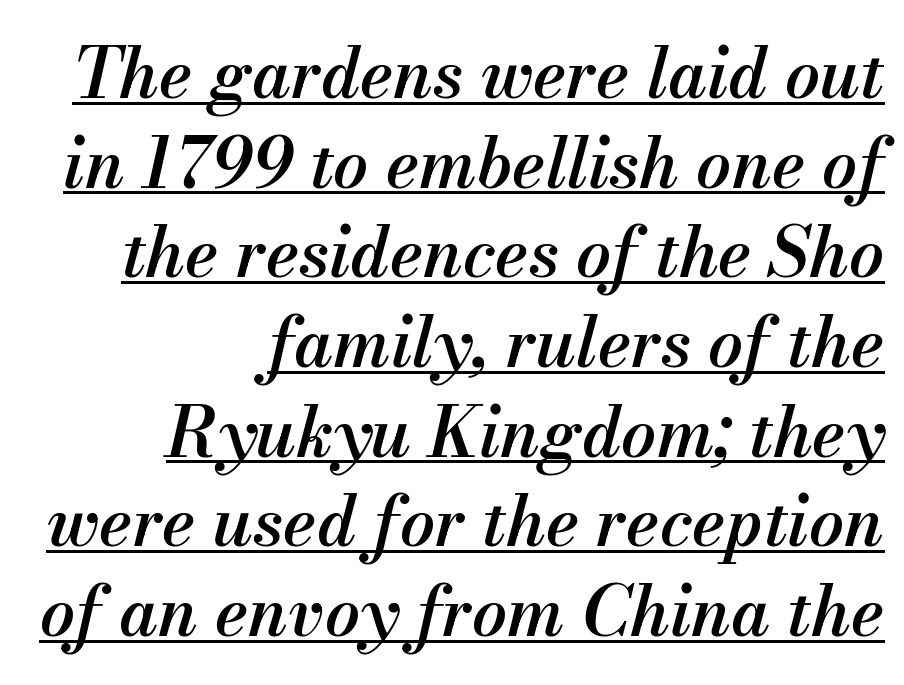
Q: Is the text bold? A: Semi-bold.
Q: Is the text italic (slanted)? A: Yes, it leans right by about 13 degrees.
Q: Is the text underlined? A: Yes.
Q: How is the paragraph aligned? A: Right-aligned.
Q: Is the spacing between letters normal or unusually wide? A: Normal.
Q: Is the spacing between lines tight, normal or loose? A: Normal.
Q: Width (condensed, normal, or wide)? A: Normal.
Q: Stroke contrast? A: Medium.
Q: x-height? A: Small.
Q: Monospaced? A: No.
